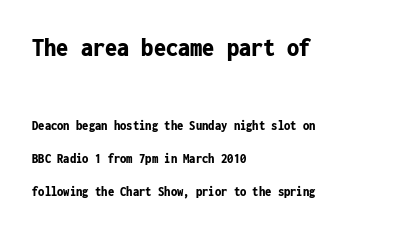
{"italic": "no", "bold": "yes", "underline": "no", "align": "left", "line_spacing": "loose", "line_spacing_ratio": 2.36, "letter_spacing": "normal", "letter_spacing_em": 0.0, "larger_block": "first", "size_ratio": 1.93, "glyph_px": 27}
